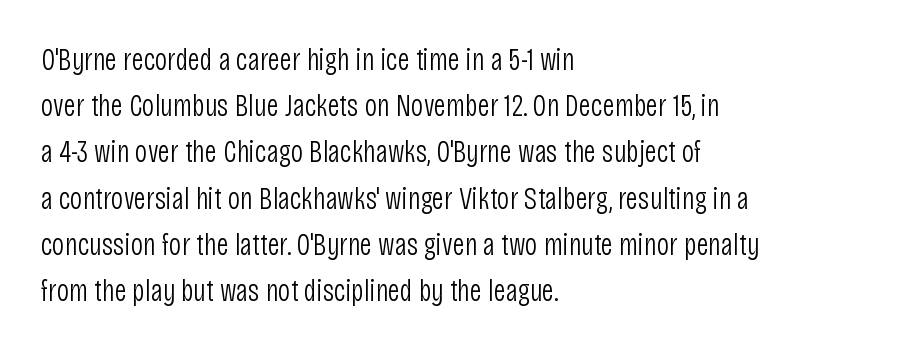
Q: Is the text bold? A: No.
Q: Is the text italic (slanted)? A: No, it is upright.
Q: Is the typeface a serif or a sans-serif typeface? A: Sans-serif.
Q: Is the text underlined? A: No.
Q: How is the paragraph aligned? A: Left-aligned.
Q: Is the spacing between letters normal or unusually wide? A: Normal.
Q: Is the spacing between lines tight, normal or loose? A: Normal.
Q: Width (condensed, normal, or wide)? A: Condensed.
Q: Stroke contrast? A: Low.
Q: x-height? A: Large.
Q: Monospaced? A: No.
